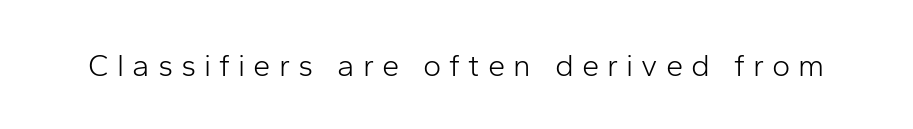
Q: Is the text bold? A: No.
Q: Is the text italic (slanted)? A: No, it is upright.
Q: Is the typeface a serif or a sans-serif typeface? A: Sans-serif.
Q: Is the text underlined? A: No.
Q: Is the spacing between letters normal or unusually wide? A: Unusually wide.
Q: Width (condensed, normal, or wide)? A: Normal.
Q: Stroke contrast? A: Low.
Q: x-height? A: Medium.
Q: Monospaced? A: No.
